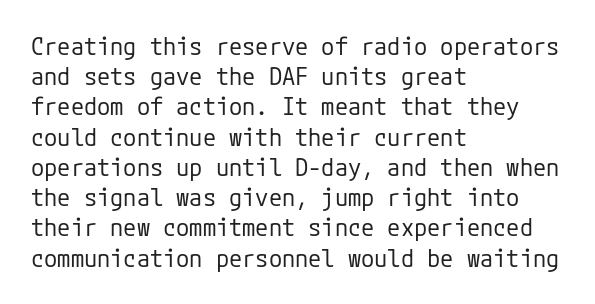
Q: Is the text bold? A: No.
Q: Is the text italic (slanted)? A: No, it is upright.
Q: Is the text underlined? A: No.
Q: How is the paragraph aligned? A: Left-aligned.
Q: Is the spacing between letters normal or unusually wide? A: Normal.
Q: Is the spacing between lines tight, normal or loose? A: Normal.
